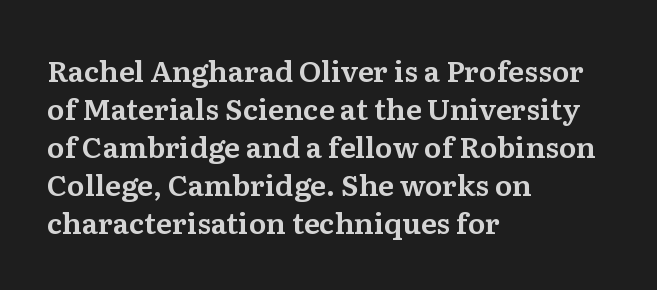
{"serif": "yes", "italic": "no", "width": "normal", "stroke_contrast": "medium", "x_height": "medium", "monospaced": "no", "underline": "no", "align": "left", "line_spacing": "normal", "line_spacing_ratio": 1.31, "letter_spacing": "normal", "letter_spacing_em": 0.0, "glyph_px": 29}
